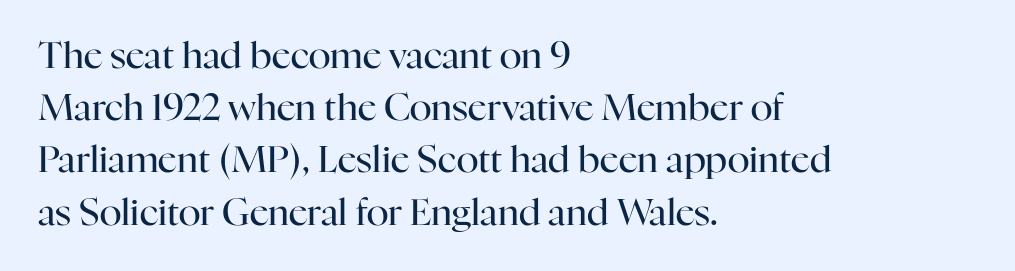
{"serif": "yes", "italic": "no", "bold": "no", "weight": "regular", "width": "normal", "stroke_contrast": "high", "x_height": "medium", "monospaced": "no", "underline": "no", "align": "left", "line_spacing": "normal", "line_spacing_ratio": 1.41, "letter_spacing": "normal", "letter_spacing_em": 0.0, "glyph_px": 37}
